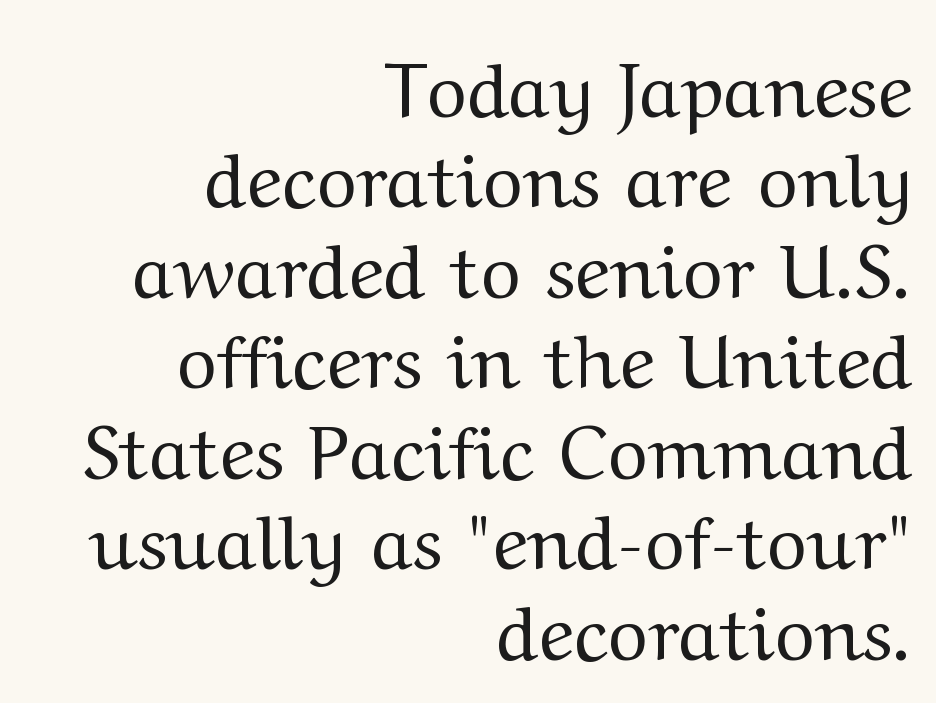
The image shows 76 px regular-weight, wide serif type, upright; set right-aligned, line spacing 1.19x, normal letter spacing, not underlined; medium stroke contrast and a medium x-height.
